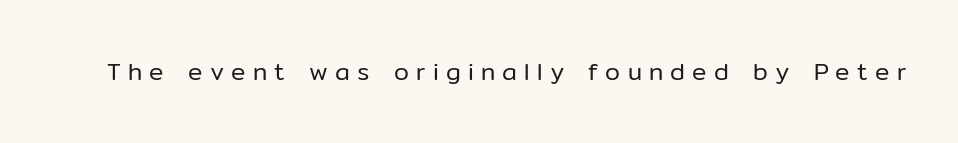
The typesetting does not lean heavy: it is not bold. Is there any slant? The stems are plumb. The foot of each line stays bare and open. A typesetter would call this heavily tracked-out type.
